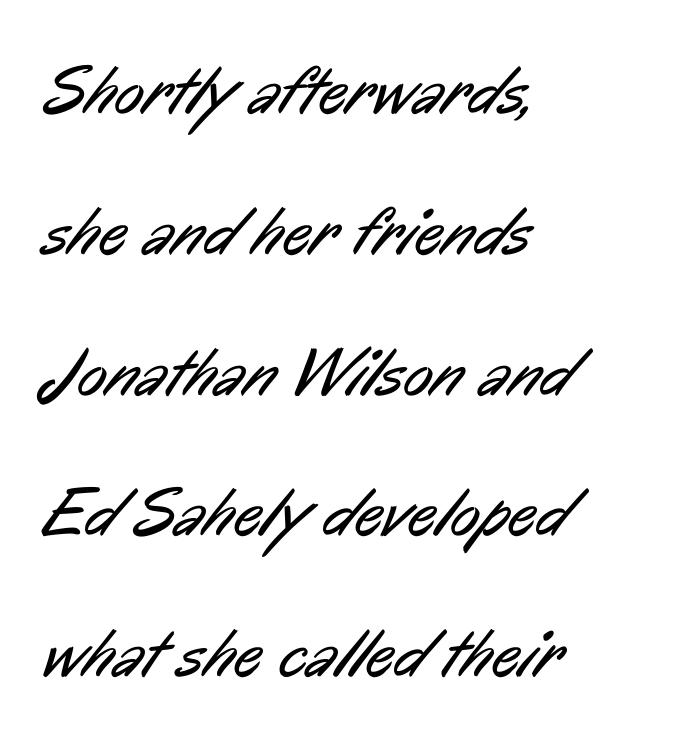
{"serif": "no", "bold": "no", "weight": "regular", "width": "condensed", "stroke_contrast": "low", "x_height": "medium", "monospaced": "no", "underline": "no", "align": "left", "line_spacing": "loose", "line_spacing_ratio": 2.04, "letter_spacing": "normal", "letter_spacing_em": 0.0, "glyph_px": 69}
